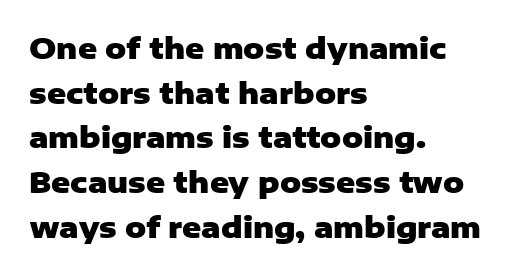
The image shows 29 px heavy sans-serif type, upright; set left-aligned, normal line spacing (1.54x), normal letter spacing, not underlined; low stroke contrast and a medium x-height.
